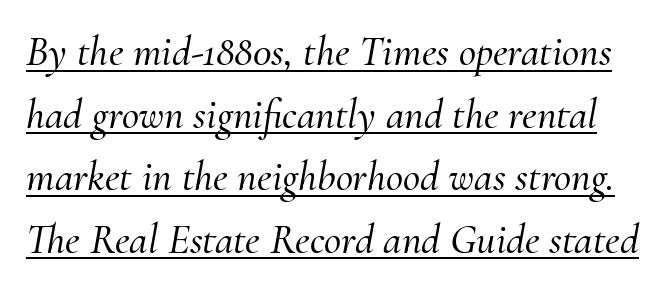
I'd call this a serif setting — the letters wear small feet. This sample keeps an unexceptional amount of space between lines. You could not count columns in this text — the font is proportionally spaced. What stands out about the letter spacing? Nothing — it is the standard amount. Every character sits at an angle, as italics do. What decoration does the sample have? An underline.
